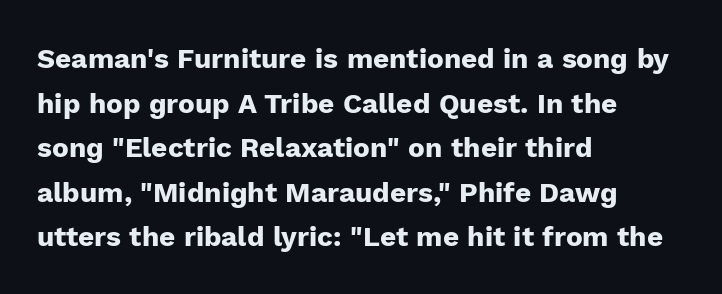
Q: Is the text bold? A: Yes.
Q: Is the text italic (slanted)? A: No, it is upright.
Q: Is the typeface a serif or a sans-serif typeface? A: Sans-serif.
Q: Is the text underlined? A: No.
Q: How is the paragraph aligned? A: Left-aligned.
Q: Is the spacing between letters normal or unusually wide? A: Normal.
Q: Is the spacing between lines tight, normal or loose? A: Normal.
Q: Width (condensed, normal, or wide)? A: Normal.
Q: Stroke contrast? A: Low.
Q: x-height? A: Medium.
Q: Monospaced? A: No.
